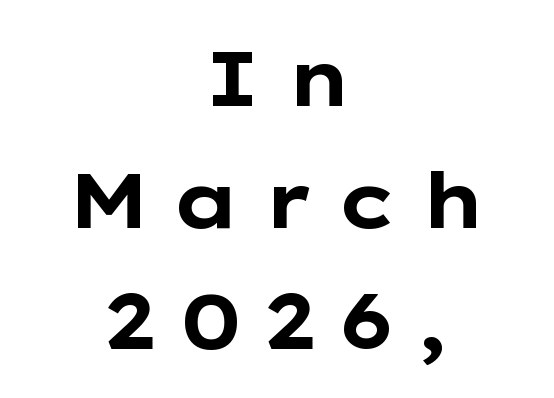
{"serif": "no", "italic": "no", "bold": "yes", "weight": "bold", "width": "wide", "stroke_contrast": "low", "x_height": "medium", "monospaced": "no", "underline": "no", "align": "center", "line_spacing": "normal", "line_spacing_ratio": 1.56, "letter_spacing": "wide", "letter_spacing_em": 0.27, "glyph_px": 78}
